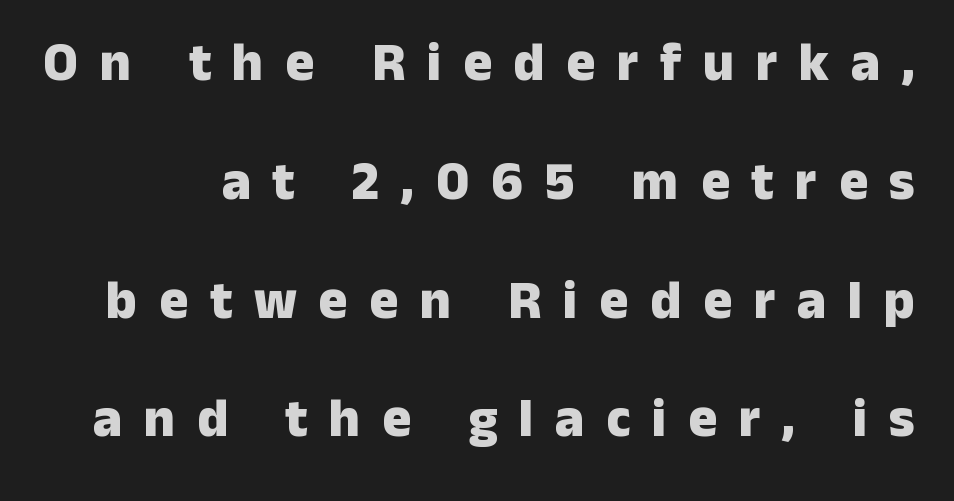
{"serif": "no", "italic": "no", "bold": "yes", "weight": "heavy", "width": "normal", "stroke_contrast": "low", "x_height": "medium", "monospaced": "no", "underline": "no", "line_spacing": "loose", "line_spacing_ratio": 2.2, "letter_spacing": "wide", "letter_spacing_em": 0.4, "glyph_px": 54}
